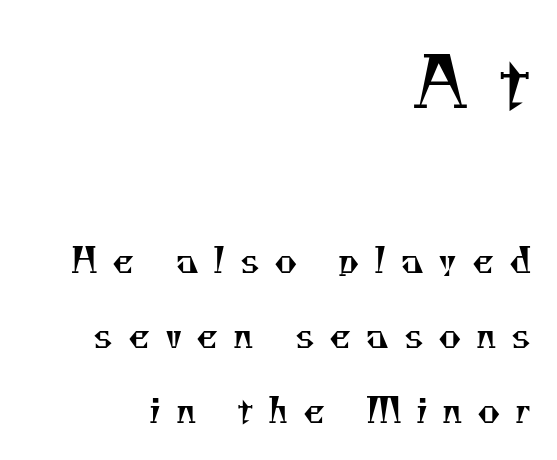
Q: Is the text bold? A: No.
Q: Is the typeface a serif or a sans-serif typeface? A: Serif.
Q: Is the text underlined? A: No.
Q: How is the paragraph aligned? A: Right-aligned.
Q: Is the spacing between letters normal or unusually wide? A: Unusually wide.
Q: Is the spacing between lines tight, normal or loose? A: Loose.
Q: Which block of text is set in a larger size, the first (top) or the second (bottom)? A: The first (top) one.
Q: Width (condensed, normal, or wide)? A: Normal.
Q: Stroke contrast? A: Medium.
Q: x-height? A: Small.
Q: Monospaced? A: No.
